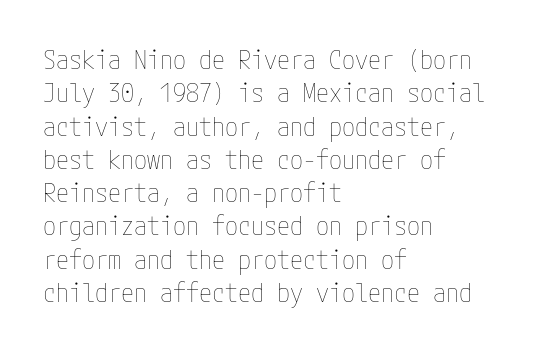
Compared with typical paragraphs, the rows here are spaced about the same. The letters stand straight up with perfectly vertical stems. Short and long lines alike share a common starting point at left. Is the stroke heavy? The answer is a plain regular-or-lighter. In terms of letterspacing, this is plain default setting. Just letters on the line, the space beneath them empty.
